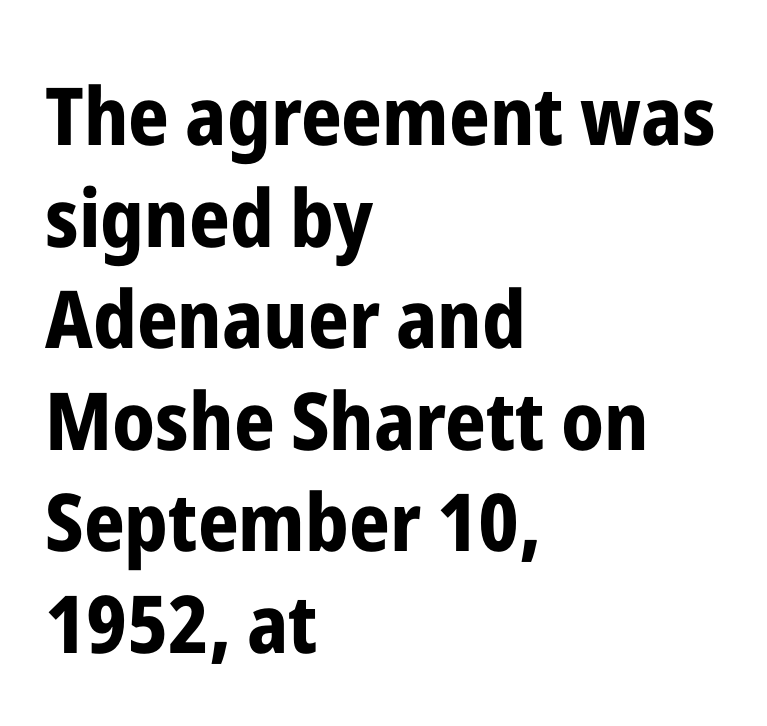
Q: Is the text bold? A: Yes.
Q: Is the text italic (slanted)? A: No, it is upright.
Q: Is the typeface a serif or a sans-serif typeface? A: Sans-serif.
Q: Is the text underlined? A: No.
Q: How is the paragraph aligned? A: Left-aligned.
Q: Is the spacing between letters normal or unusually wide? A: Normal.
Q: Is the spacing between lines tight, normal or loose? A: Normal.
Q: Width (condensed, normal, or wide)? A: Condensed.
Q: Stroke contrast? A: Low.
Q: x-height? A: Medium.
Q: Monospaced? A: No.
